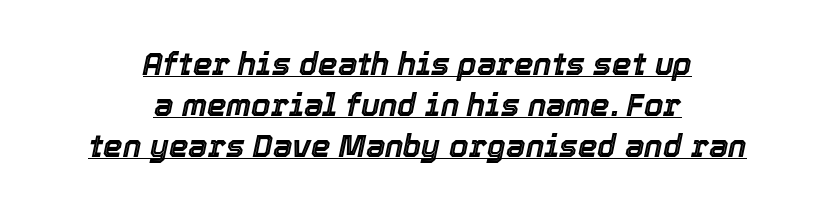
The image shows 31 px text type, italic (leaning right); set centered, normal line spacing (1.32x), normal letter spacing, underlined; a medium x-height.
